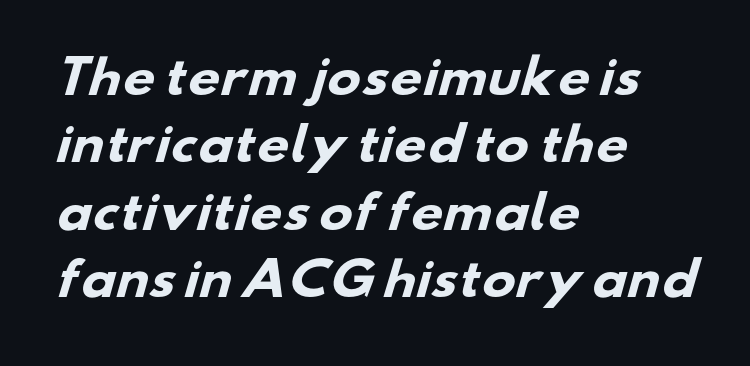
Q: Is the text bold? A: Yes.
Q: Is the typeface a serif or a sans-serif typeface? A: Sans-serif.
Q: Is the text underlined? A: No.
Q: How is the paragraph aligned? A: Left-aligned.
Q: Is the spacing between letters normal or unusually wide? A: Normal.
Q: Is the spacing between lines tight, normal or loose? A: Normal.
Q: Width (condensed, normal, or wide)? A: Wide.
Q: Stroke contrast? A: Low.
Q: x-height? A: Small.
Q: Monospaced? A: No.
